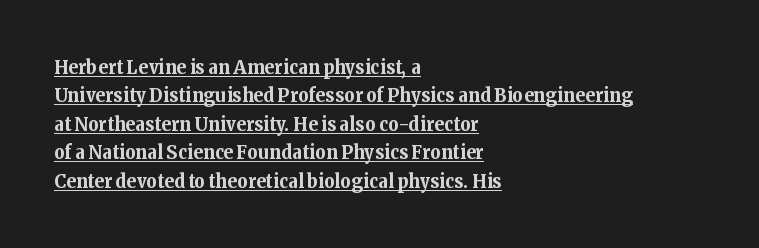
{"italic": "no", "bold": "yes", "underline": "yes", "align": "left", "line_spacing": "normal", "line_spacing_ratio": 1.42, "letter_spacing": "normal", "letter_spacing_em": 0.0, "glyph_px": 20}
